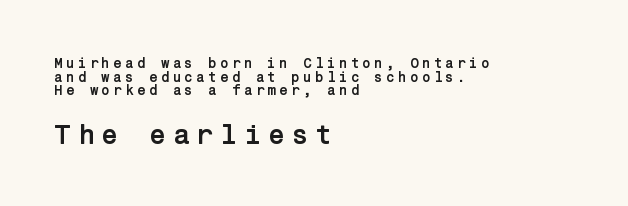
Q: Is the text bold? A: Yes.
Q: Is the text italic (slanted)? A: No, it is upright.
Q: Is the typeface a serif or a sans-serif typeface? A: Sans-serif.
Q: Is the text underlined? A: No.
Q: How is the paragraph aligned? A: Left-aligned.
Q: Is the spacing between letters normal or unusually wide? A: Unusually wide.
Q: Is the spacing between lines tight, normal or loose? A: Tight.
Q: Which block of text is set in a larger size, the first (top) or the second (bottom)? A: The second (bottom) one.
Q: Width (condensed, normal, or wide)? A: Normal.
Q: Stroke contrast? A: Low.
Q: x-height? A: Medium.
